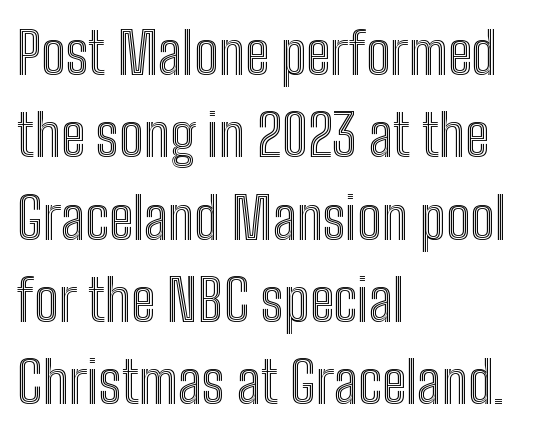
{"italic": "no", "width": "condensed", "x_height": "medium", "monospaced": "no", "underline": "no", "align": "left", "line_spacing": "normal", "line_spacing_ratio": 1.42, "letter_spacing": "normal", "letter_spacing_em": 0.0, "glyph_px": 58}
